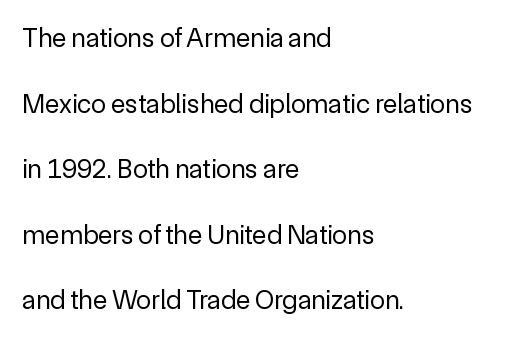
Q: Is the text bold? A: No.
Q: Is the text italic (slanted)? A: No, it is upright.
Q: Is the text underlined? A: No.
Q: How is the paragraph aligned? A: Left-aligned.
Q: Is the spacing between letters normal or unusually wide? A: Normal.
Q: Is the spacing between lines tight, normal or loose? A: Loose.
